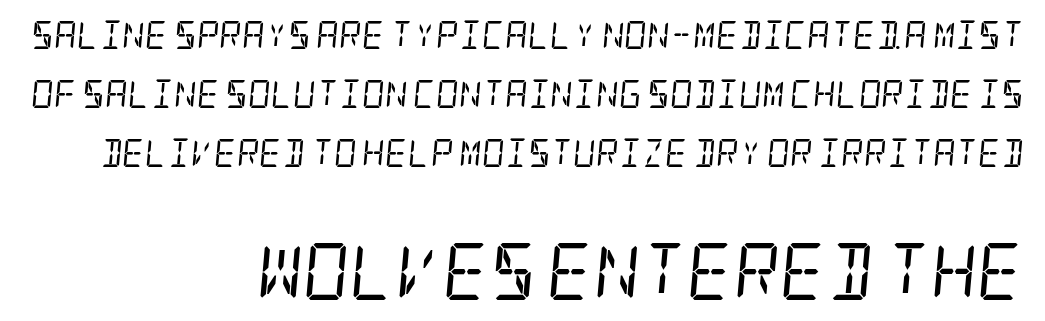
Q: Is the text bold? A: No.
Q: Is the text italic (slanted)? A: Yes, it leans right by about 5 degrees.
Q: Is the typeface a serif or a sans-serif typeface? A: Serif.
Q: Is the text underlined? A: No.
Q: How is the paragraph aligned? A: Right-aligned.
Q: Is the spacing between letters normal or unusually wide? A: Normal.
Q: Is the spacing between lines tight, normal or loose? A: Loose.
Q: Which block of text is set in a larger size, the first (top) or the second (bottom)? A: The second (bottom) one.
Q: Width (condensed, normal, or wide)? A: Condensed.
Q: Stroke contrast? A: Low.
Q: x-height? A: Large.
